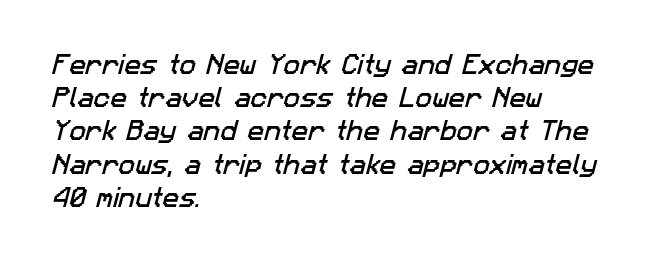
The image shows 22 px text type; set left-aligned, normal line spacing (1.51x), normal letter spacing, not underlined.
